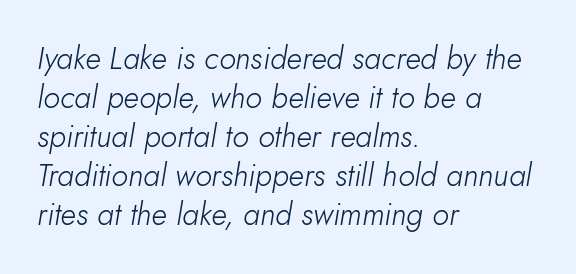
{"italic": "yes", "lean": "right", "slant_degrees": 10, "bold": "no", "weight": "light", "width": "normal", "stroke_contrast": "low", "x_height": "small", "monospaced": "no", "underline": "no", "align": "left", "line_spacing": "normal", "line_spacing_ratio": 1.26, "letter_spacing": "normal", "letter_spacing_em": 0.0, "glyph_px": 31}
